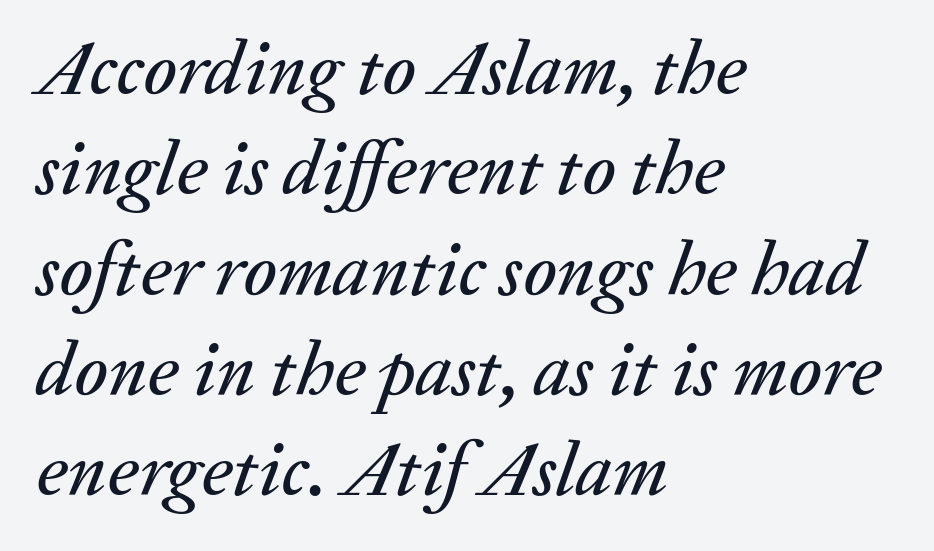
The passage shown is not underscored anywhere. Tall strokes in this sample are angled rather than plumb. Character widths vary here, with narrow letters taking less room than wide ones. Horizontally, the lines are justified to the leading edge only.
